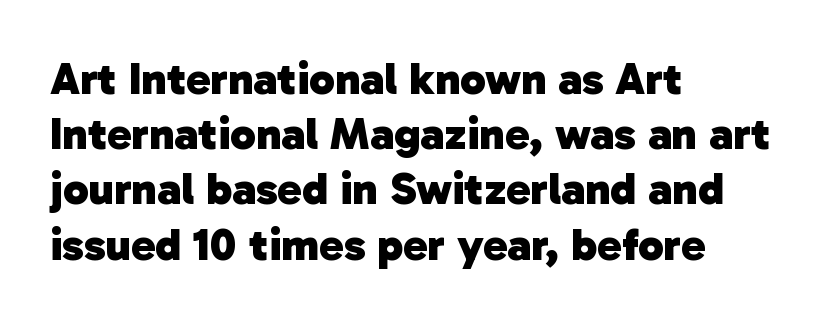
{"serif": "no", "bold": "yes", "weight": "heavy", "width": "normal", "stroke_contrast": "low", "x_height": "medium", "monospaced": "no", "underline": "no", "align": "left", "line_spacing_ratio": 1.2, "letter_spacing": "normal", "letter_spacing_em": 0.0, "glyph_px": 46}
